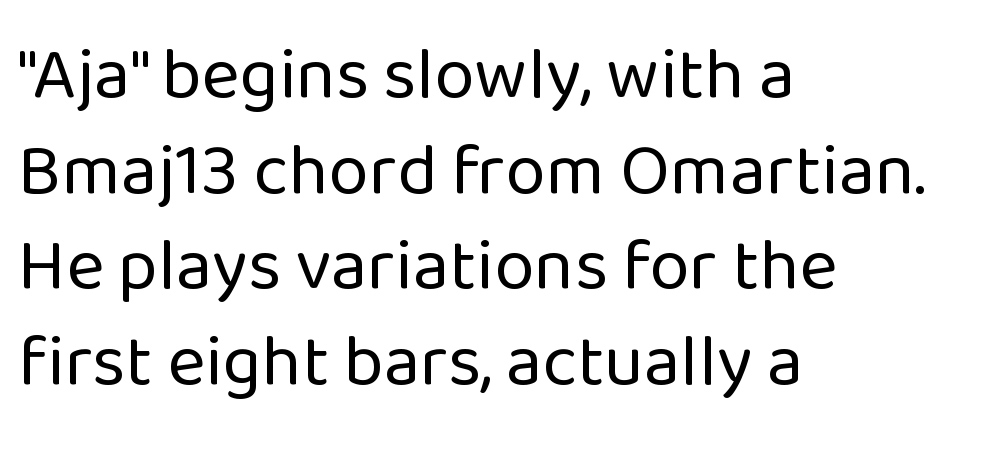
The image shows 73 px regular-weight sans-serif type, upright; set left-aligned, normal line spacing (1.31x), normal letter spacing, not underlined; low stroke contrast and a medium x-height.
